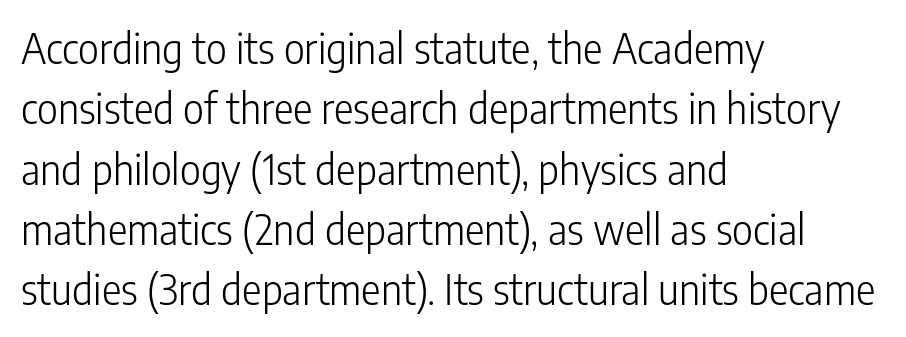
{"serif": "no", "italic": "no", "bold": "no", "weight": "light", "width": "condensed", "stroke_contrast": "low", "x_height": "medium", "monospaced": "no", "underline": "no", "align": "left", "line_spacing": "normal", "line_spacing_ratio": 1.47, "letter_spacing": "normal", "letter_spacing_em": 0.0, "glyph_px": 41}
